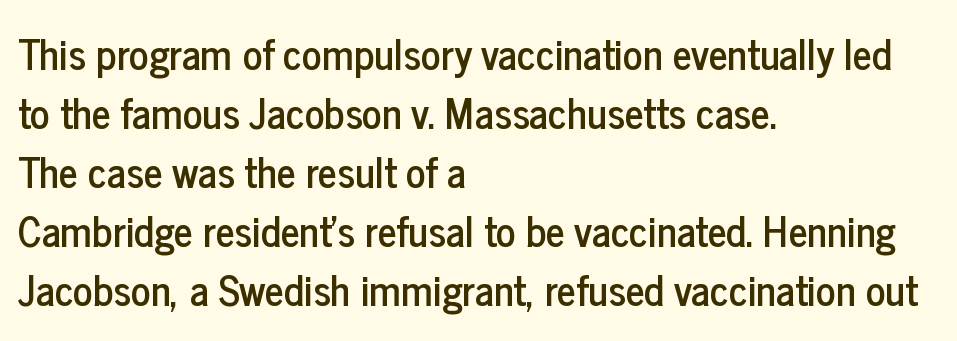
The image shows 41 px condensed sans-serif type, upright; set left-aligned, normal line spacing (1.44x), normal letter spacing, not underlined; low stroke contrast and a medium x-height.
